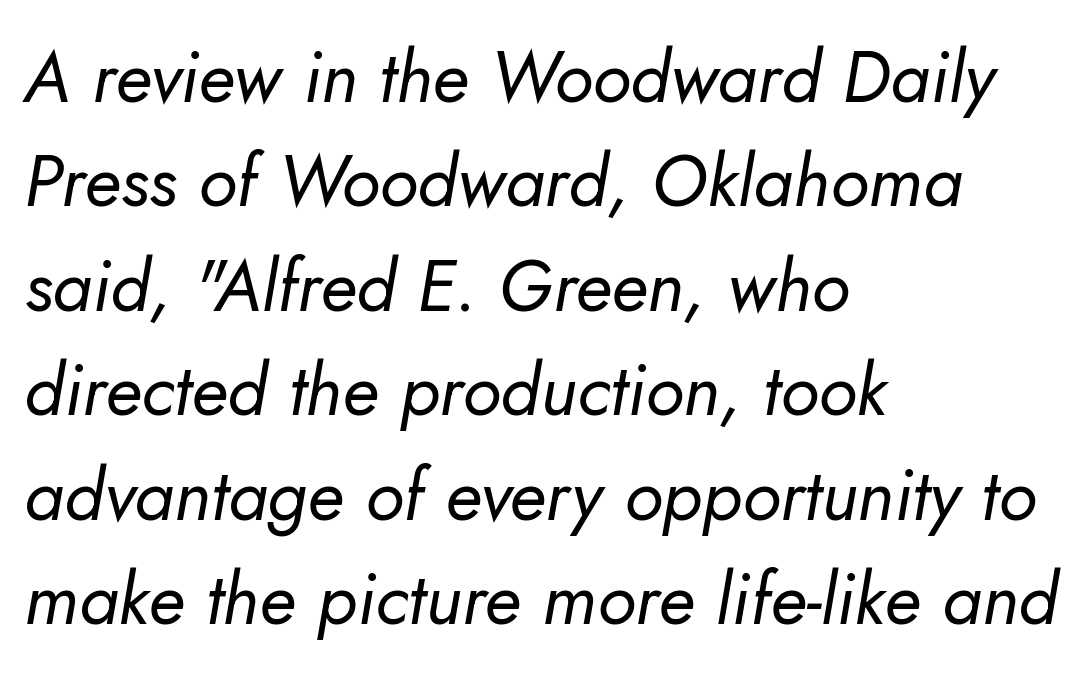
Q: Is the text bold? A: No.
Q: Is the text italic (slanted)? A: Yes, it leans right by about 5 degrees.
Q: Is the text underlined? A: No.
Q: How is the paragraph aligned? A: Left-aligned.
Q: Is the spacing between letters normal or unusually wide? A: Normal.
Q: Is the spacing between lines tight, normal or loose? A: Normal.
Q: Width (condensed, normal, or wide)? A: Normal.
Q: Stroke contrast? A: Low.
Q: x-height? A: Small.
Q: Monospaced? A: No.
